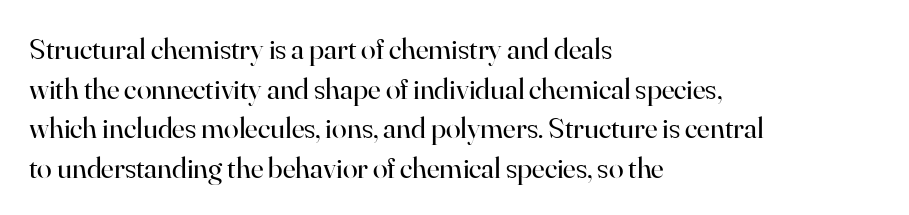
{"serif": "yes", "italic": "no", "bold": "no", "weight": "regular", "width": "normal", "stroke_contrast": "high", "x_height": "small", "monospaced": "no", "underline": "no", "align": "left", "line_spacing": "normal", "line_spacing_ratio": 1.32, "letter_spacing": "normal", "letter_spacing_em": 0.0, "glyph_px": 30}
